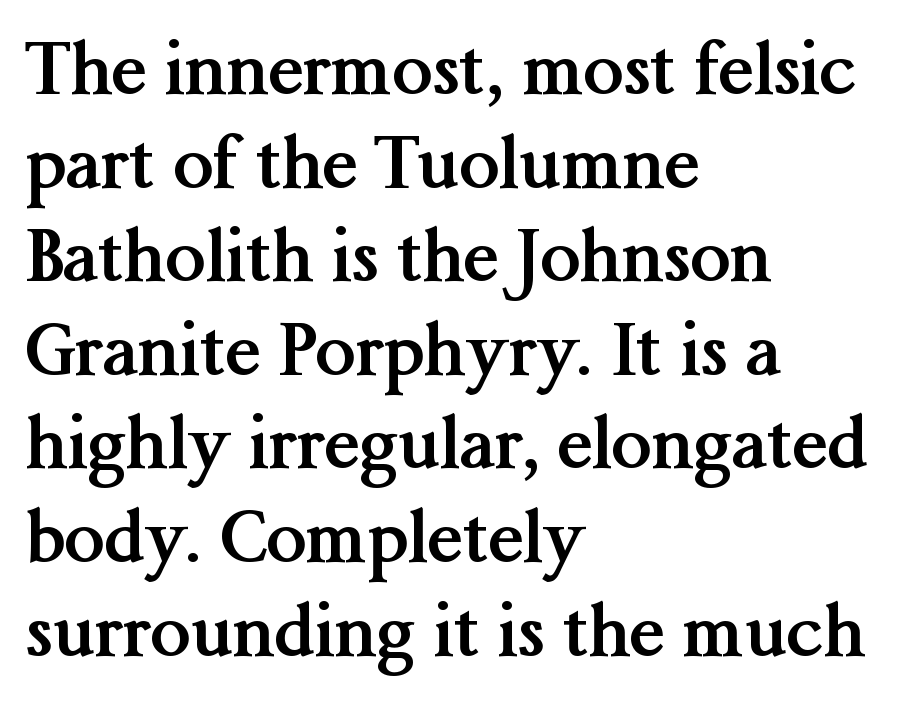
The image shows 72 px semibold serif type, upright; set left-aligned, normal line spacing (1.3x), normal letter spacing, not underlined; medium stroke contrast and a medium x-height.
